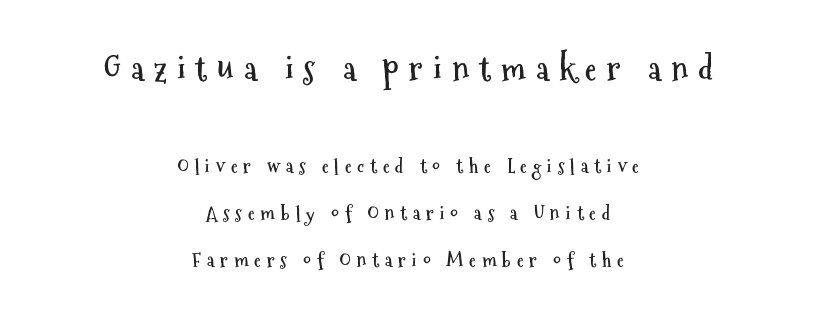
The image shows 33 px semibold, condensed sans-serif type, upright; set centered, loose line spacing (2.47x), unusually wide letter spacing (+0.31 em), not underlined; the first (top) block is 1.74x larger; medium stroke contrast and a medium x-height.
